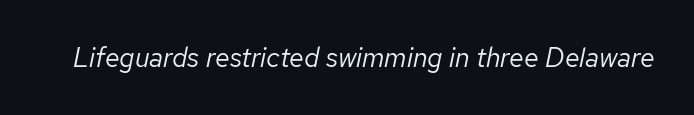
Anything drawn beneath the words? Only blank space. The text carries the slant typical of an italic or oblique font. On a weight scale, this lands at 450 or below. Observe the ordinary spacing: letters are neighbours, not strangers.
